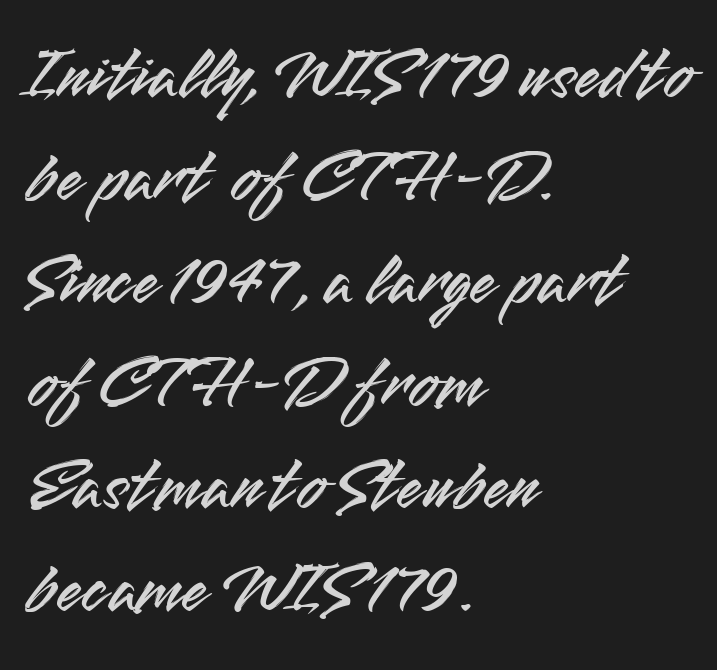
Q: Is the text italic (slanted)? A: Yes.
Q: Is the typeface a serif or a sans-serif typeface? A: Sans-serif.
Q: Is the text underlined? A: No.
Q: How is the paragraph aligned? A: Left-aligned.
Q: Is the spacing between letters normal or unusually wide? A: Normal.
Q: Is the spacing between lines tight, normal or loose? A: Normal.
Q: Width (condensed, normal, or wide)? A: Normal.
Q: Stroke contrast? A: Medium.
Q: x-height? A: Small.
Q: Monospaced? A: No.
